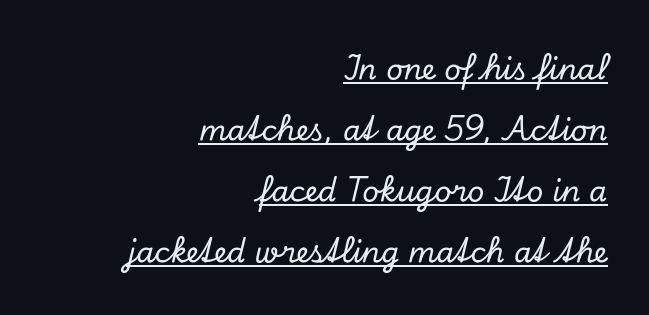
Q: Is the text italic (slanted)? A: Yes, it leans right by about 13 degrees.
Q: Is the typeface a serif or a sans-serif typeface? A: Serif.
Q: Is the text underlined? A: Yes.
Q: How is the paragraph aligned? A: Right-aligned.
Q: Is the spacing between letters normal or unusually wide? A: Normal.
Q: Is the spacing between lines tight, normal or loose? A: Loose.
Q: Width (condensed, normal, or wide)? A: Normal.
Q: Stroke contrast? A: Low.
Q: x-height? A: Small.
Q: Monospaced? A: No.
